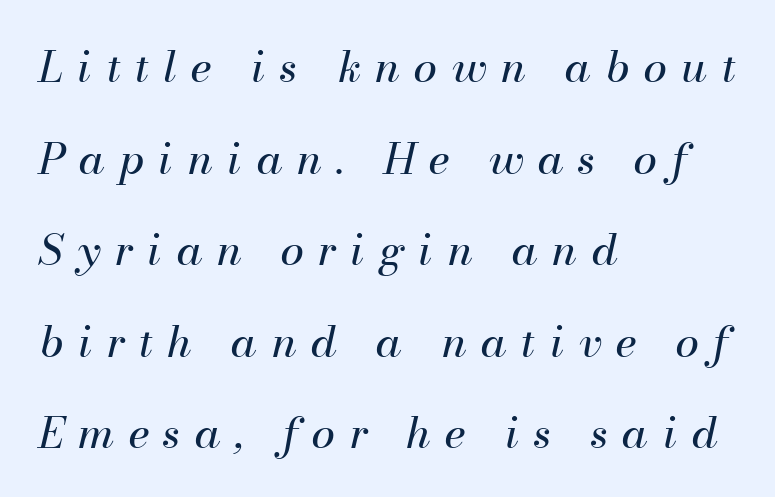
{"italic": "yes", "lean": "right", "slant_degrees": 13, "bold": "no", "weight": "regular", "width": "normal", "stroke_contrast": "medium", "x_height": "small", "monospaced": "no", "underline": "no", "align": "left", "line_spacing": "loose", "line_spacing_ratio": 2.13, "letter_spacing": "wide", "letter_spacing_em": 0.33, "glyph_px": 43}
